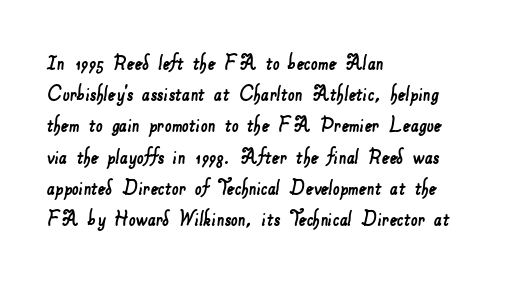
The image shows 24 px text type; set left-aligned, normal line spacing (1.3x), normal letter spacing, not underlined.
